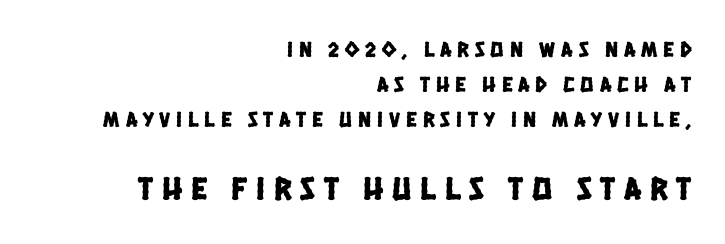
Q: Is the typeface a serif or a sans-serif typeface? A: Sans-serif.
Q: Is the text underlined? A: No.
Q: How is the paragraph aligned? A: Right-aligned.
Q: Is the spacing between letters normal or unusually wide? A: Unusually wide.
Q: Is the spacing between lines tight, normal or loose? A: Normal.
Q: Which block of text is set in a larger size, the first (top) or the second (bottom)? A: The second (bottom) one.
Q: Width (condensed, normal, or wide)? A: Condensed.
Q: Stroke contrast? A: Low.
Q: x-height? A: Large.
Q: Monospaced? A: No.
